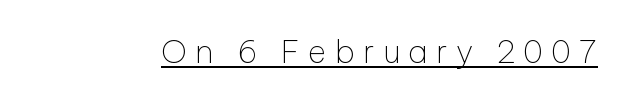
Q: Is the text bold? A: No.
Q: Is the text italic (slanted)? A: No, it is upright.
Q: Is the typeface a serif or a sans-serif typeface? A: Sans-serif.
Q: Is the text underlined? A: Yes.
Q: Is the spacing between letters normal or unusually wide? A: Unusually wide.
Q: Width (condensed, normal, or wide)? A: Normal.
Q: Stroke contrast? A: Low.
Q: x-height? A: Medium.
Q: Monospaced? A: No.
